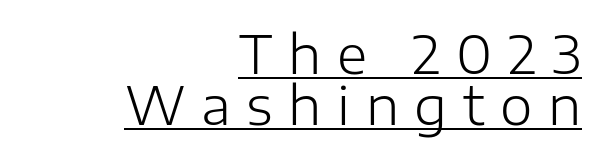
The image shows 52 px light sans-serif type, upright; set right-aligned, tight line spacing (0.99x), unusually wide letter spacing (+0.3 em), underlined; low stroke contrast and a medium x-height.
